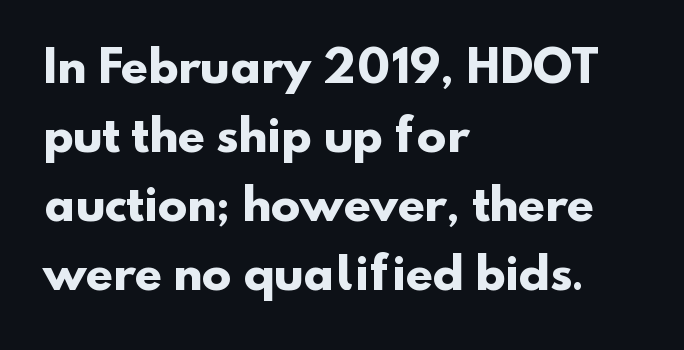
{"serif": "no", "bold": "yes", "weight": "heavy", "width": "normal", "stroke_contrast": "low", "x_height": "small", "monospaced": "no", "underline": "no", "align": "left", "line_spacing": "normal", "line_spacing_ratio": 1.57, "letter_spacing": "normal", "letter_spacing_em": 0.0, "glyph_px": 44}
